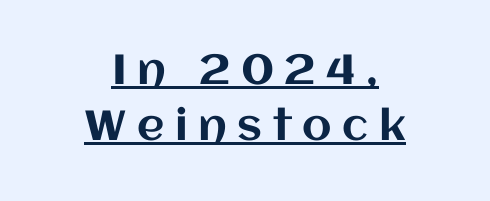
The image shows 42 px text type, upright; set centered, normal line spacing (1.34x), unusually wide letter spacing (+0.25 em), underlined; medium stroke contrast and a large x-height.
